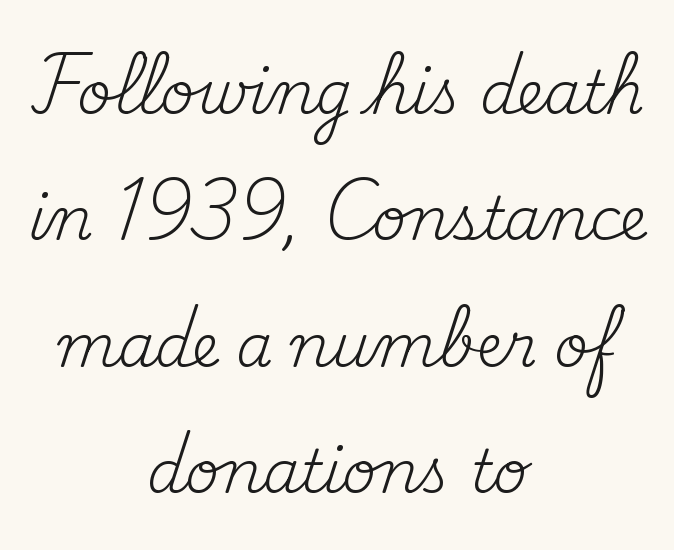
You could call the tracking neutral — neither tight nor loose. The lines are spread far apart with generous leading. Yep, those are serifs on the letters. Every row of glyphs is offset so its center matches the block's center.
